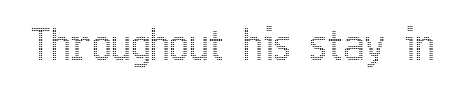
{"italic": "no", "width": "condensed", "x_height": "medium", "monospaced": "no", "underline": "no", "letter_spacing": "normal", "letter_spacing_em": 0.0, "glyph_px": 42}
